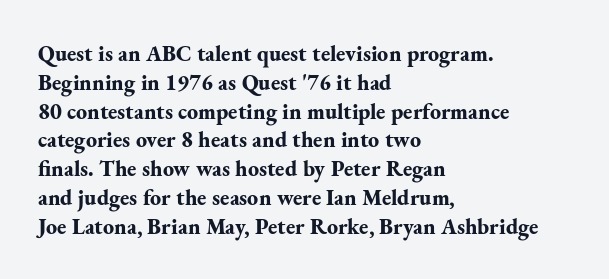
Q: Is the text bold? A: Yes.
Q: Is the text italic (slanted)? A: No, it is upright.
Q: Is the text underlined? A: No.
Q: How is the paragraph aligned? A: Left-aligned.
Q: Is the spacing between letters normal or unusually wide? A: Normal.
Q: Is the spacing between lines tight, normal or loose? A: Normal.
